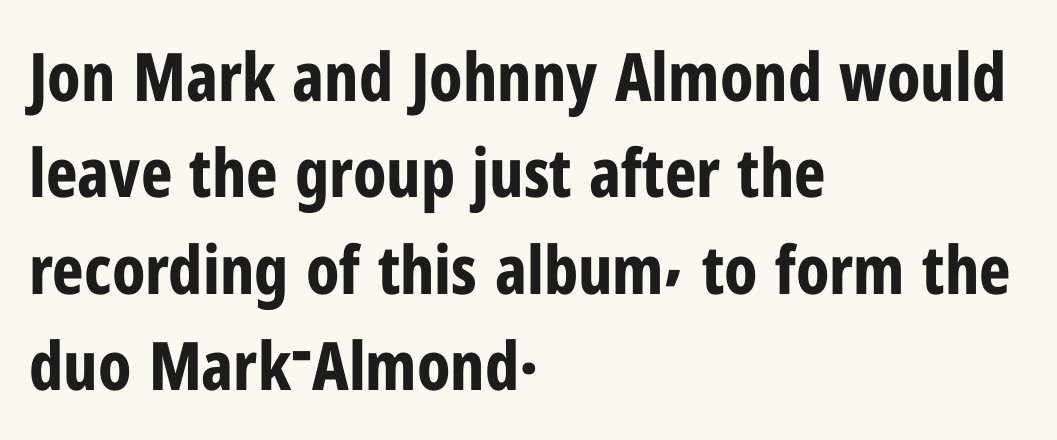
The passage shown is emphatically bold. Only glyphs here, with clear space below each row. The rendering shows plain stroke endings on the letterforms — a sans-serif design. The typography opts for an upright posture over an oblique one.
